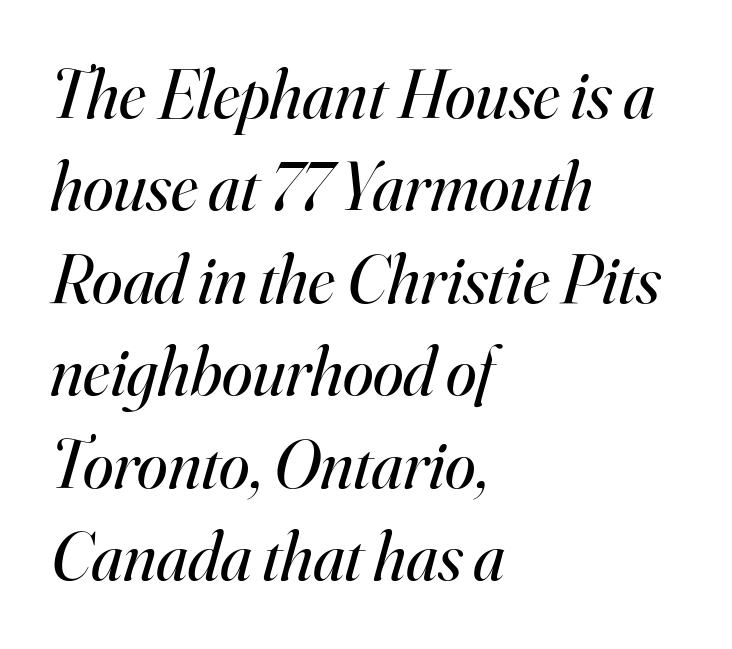
Q: Is the text bold? A: No.
Q: Is the text italic (slanted)? A: Yes, it leans right by about 16 degrees.
Q: Is the typeface a serif or a sans-serif typeface? A: Serif.
Q: Is the text underlined? A: No.
Q: How is the paragraph aligned? A: Left-aligned.
Q: Is the spacing between letters normal or unusually wide? A: Normal.
Q: Is the spacing between lines tight, normal or loose? A: Normal.
Q: Width (condensed, normal, or wide)? A: Normal.
Q: Stroke contrast? A: High.
Q: x-height? A: Small.
Q: Monospaced? A: No.
